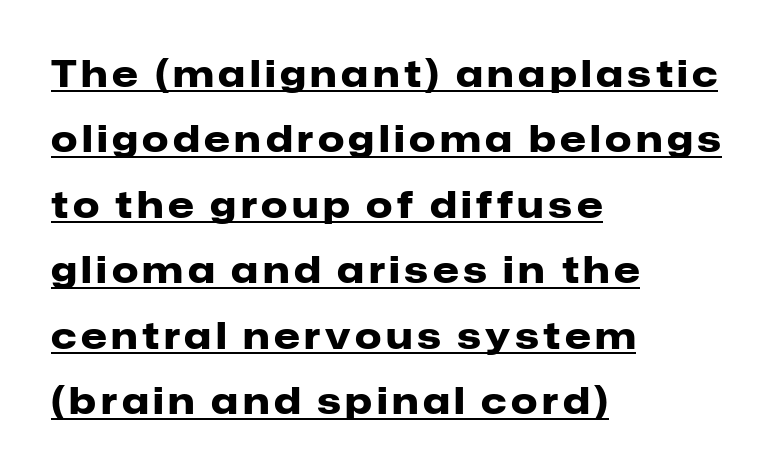
{"serif": "no", "italic": "no", "bold": "yes", "weight": "heavy", "width": "normal", "stroke_contrast": "low", "x_height": "medium", "monospaced": "no", "underline": "yes", "align": "left", "line_spacing_ratio": 1.77, "glyph_px": 37}
